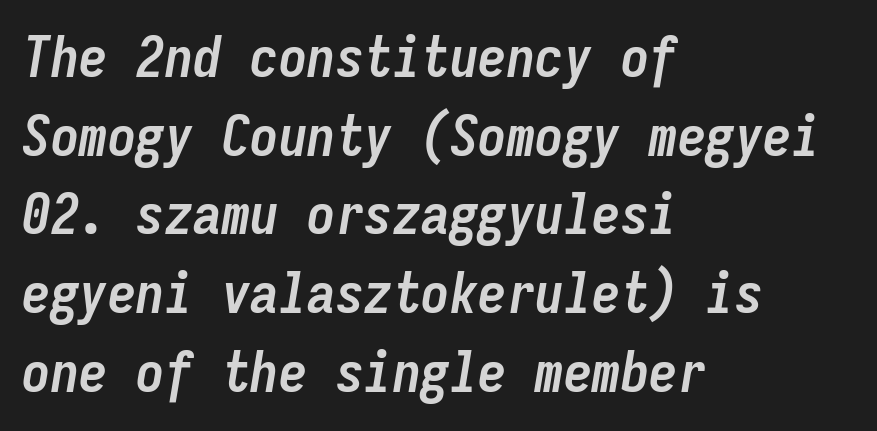
Q: Is the text bold? A: Yes.
Q: Is the text italic (slanted)? A: Yes, it leans right by about 9 degrees.
Q: Is the text underlined? A: No.
Q: How is the paragraph aligned? A: Left-aligned.
Q: Is the spacing between letters normal or unusually wide? A: Normal.
Q: Is the spacing between lines tight, normal or loose? A: Normal.
Q: Width (condensed, normal, or wide)? A: Condensed.
Q: Stroke contrast? A: Low.
Q: x-height? A: Medium.
Q: Monospaced? A: Yes.
